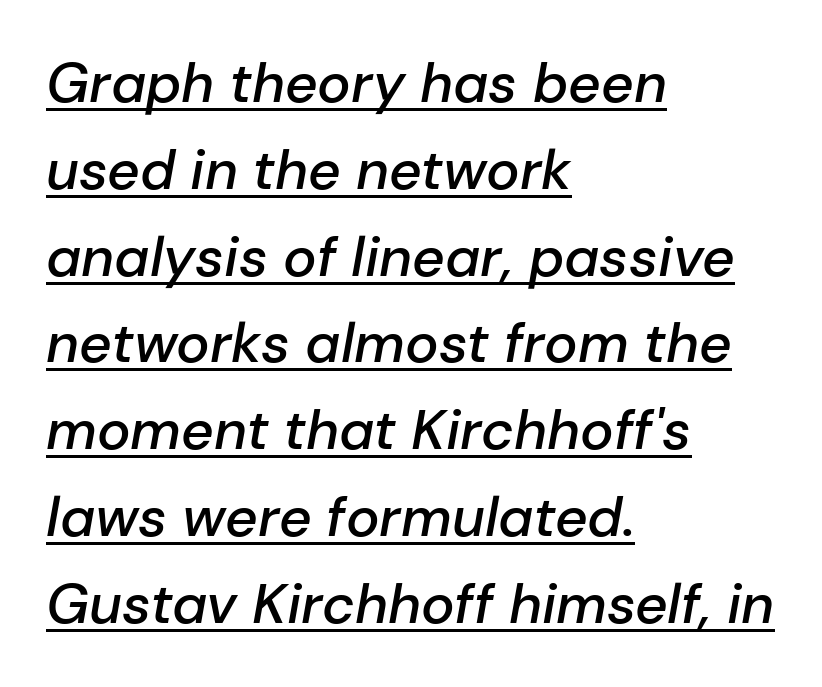
{"italic": "yes", "lean": "right", "slant_degrees": 10, "bold": "semi", "weight": "semibold", "width": "normal", "stroke_contrast": "low", "x_height": "medium", "monospaced": "no", "underline": "yes", "align": "left", "line_spacing": "normal", "line_spacing_ratio": 1.55, "letter_spacing": "normal", "letter_spacing_em": 0.0, "glyph_px": 56}
